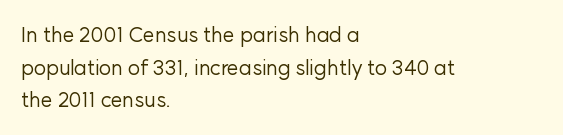
{"italic": "no", "bold": "no", "underline": "no", "align": "left", "line_spacing": "normal", "line_spacing_ratio": 1.55, "letter_spacing": "normal", "letter_spacing_em": 0.0, "glyph_px": 21}
